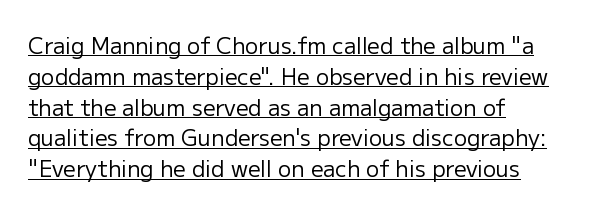
Q: Is the text bold? A: No.
Q: Is the text italic (slanted)? A: No, it is upright.
Q: Is the text underlined? A: Yes.
Q: How is the paragraph aligned? A: Left-aligned.
Q: Is the spacing between letters normal or unusually wide? A: Normal.
Q: Is the spacing between lines tight, normal or loose? A: Normal.
